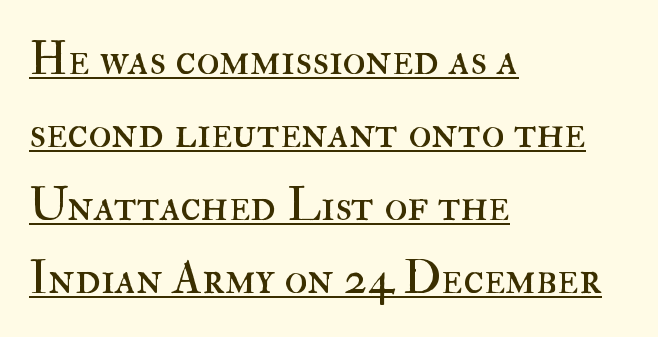
Q: Is the text bold? A: No.
Q: Is the text italic (slanted)? A: No, it is upright.
Q: Is the text underlined? A: Yes.
Q: How is the paragraph aligned? A: Left-aligned.
Q: Is the spacing between letters normal or unusually wide? A: Normal.
Q: Is the spacing between lines tight, normal or loose? A: Normal.
Q: Width (condensed, normal, or wide)? A: Normal.
Q: Stroke contrast? A: High.
Q: x-height? A: Small.
Q: Monospaced? A: No.
